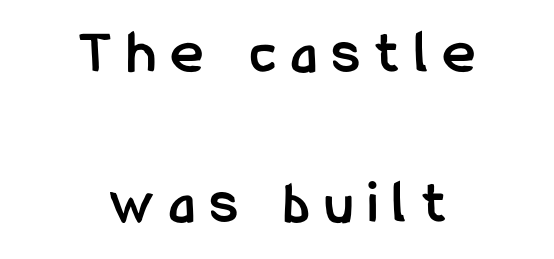
{"serif": "no", "italic": "no", "bold": "yes", "weight": "semibold", "width": "condensed", "stroke_contrast": "low", "x_height": "medium", "monospaced": "no", "underline": "no", "align": "center", "line_spacing": "loose", "line_spacing_ratio": 2.46, "letter_spacing": "wide", "letter_spacing_em": 0.26, "glyph_px": 61}
